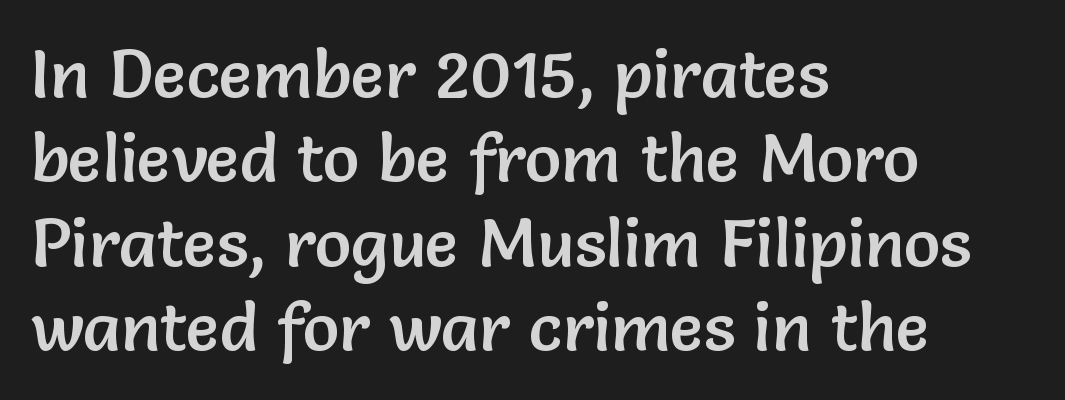
The image shows 68 px sans-serif type, upright; set left-aligned, line spacing 1.24x, normal letter spacing, not underlined; low stroke contrast and a medium x-height.
